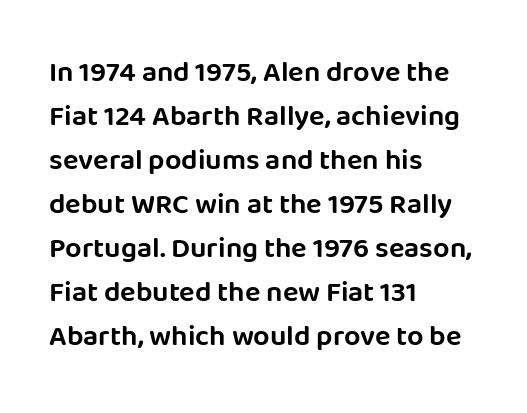
Q: Is the text italic (slanted)? A: No, it is upright.
Q: Is the typeface a serif or a sans-serif typeface? A: Sans-serif.
Q: Is the text underlined? A: No.
Q: How is the paragraph aligned? A: Left-aligned.
Q: Is the spacing between letters normal or unusually wide? A: Normal.
Q: Is the spacing between lines tight, normal or loose? A: Normal.
Q: Width (condensed, normal, or wide)? A: Normal.
Q: Stroke contrast? A: Low.
Q: x-height? A: Large.
Q: Monospaced? A: No.
